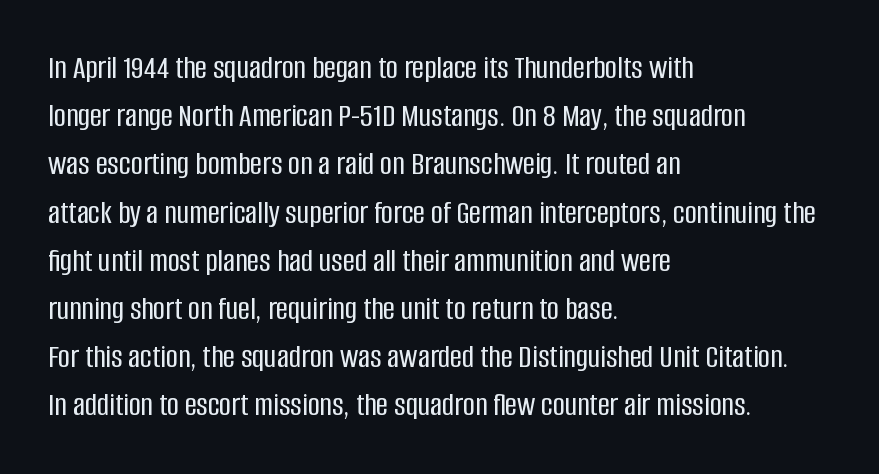
{"serif": "no", "italic": "no", "width": "condensed", "stroke_contrast": "low", "x_height": "large", "monospaced": "no", "underline": "no", "align": "left", "line_spacing": "normal", "line_spacing_ratio": 1.46, "letter_spacing": "normal", "letter_spacing_em": 0.0, "glyph_px": 33}
